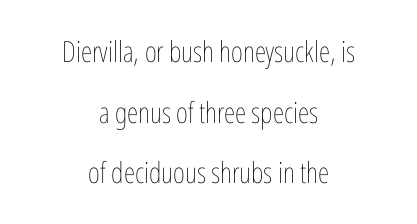
The image shows 29 px thin, condensed type, upright; set centered, loose line spacing (2.09x), normal letter spacing, not underlined; low stroke contrast and a medium x-height.
